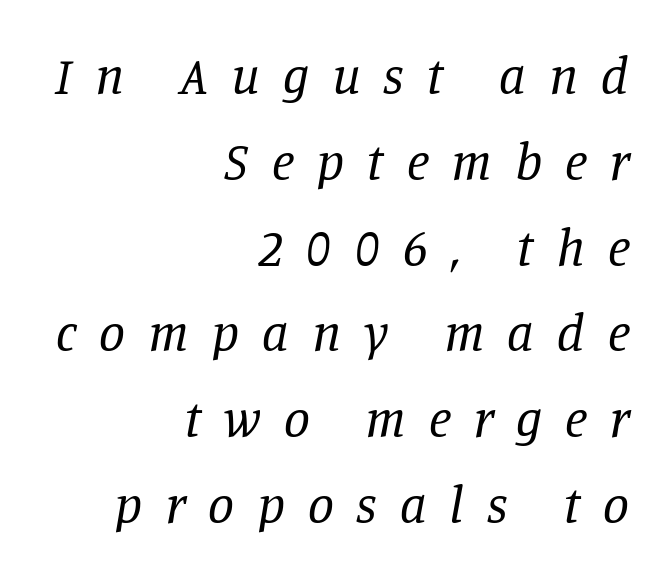
The image shows 52 px regular-weight serif type, italic (leaning right); set right-aligned, normal line spacing (1.65x), unusually wide letter spacing (+0.44 em), not underlined; low stroke contrast and a large x-height.
